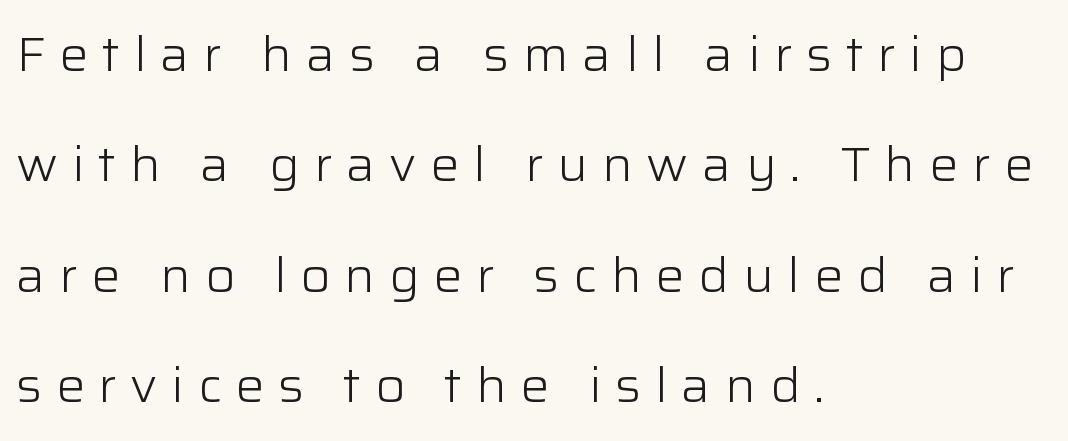
The image shows 48 px light sans-serif type, upright; set left-aligned, loose line spacing (2.3x), unusually wide letter spacing (+0.29 em), not underlined; low stroke contrast and a medium x-height.
